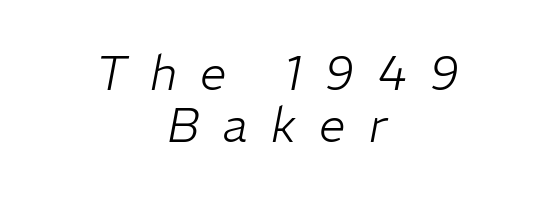
The image shows 47 px light type, italic (leaning right); set centered, tight line spacing (1.11x), unusually wide letter spacing (+0.5 em), not underlined; low stroke contrast and a medium x-height.
